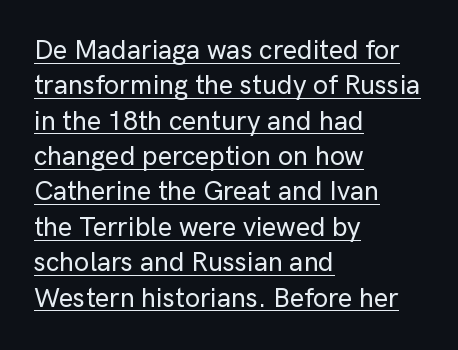
{"italic": "no", "underline": "yes", "align": "left", "line_spacing": "normal", "line_spacing_ratio": 1.31, "letter_spacing": "normal", "letter_spacing_em": 0.0, "glyph_px": 27}
